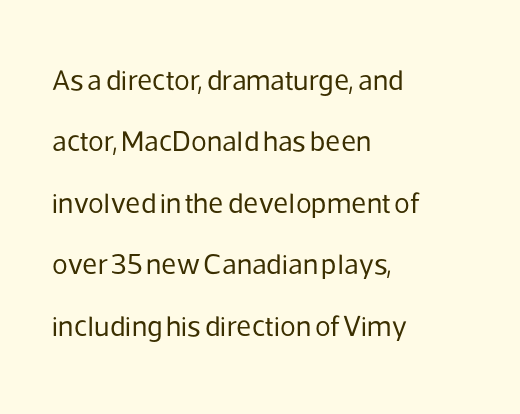
{"serif": "no", "italic": "no", "bold": "no", "weight": "regular", "width": "normal", "stroke_contrast": "low", "x_height": "medium", "monospaced": "no", "underline": "no", "align": "left", "line_spacing": "loose", "line_spacing_ratio": 2.12, "letter_spacing": "normal", "letter_spacing_em": 0.0, "glyph_px": 29}
